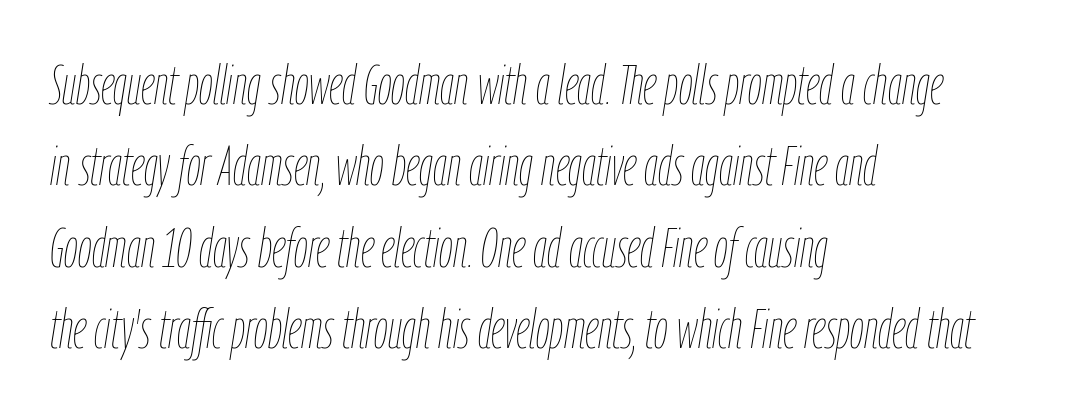
Line spacing here is normal. Designer's note — italics engaged. Character widths vary here, with narrow letters taking less room than wide ones. No extra tracking has been applied to these lines. A clean baseline with only descenders dipping below it. Stems here are at most as thick as an everyday book face.
